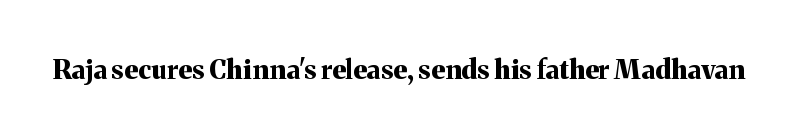
Q: Is the text bold? A: Yes.
Q: Is the text italic (slanted)? A: No, it is upright.
Q: Is the text underlined? A: No.
Q: Is the spacing between letters normal or unusually wide? A: Normal.
